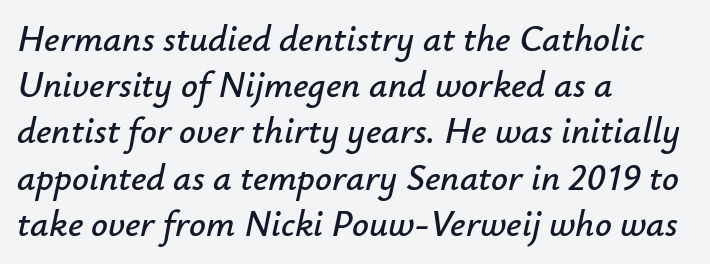
The image shows 37 px text type, italic (leaning right); set left-aligned, normal line spacing (1.25x), normal letter spacing, not underlined; low stroke contrast and a small x-height.
